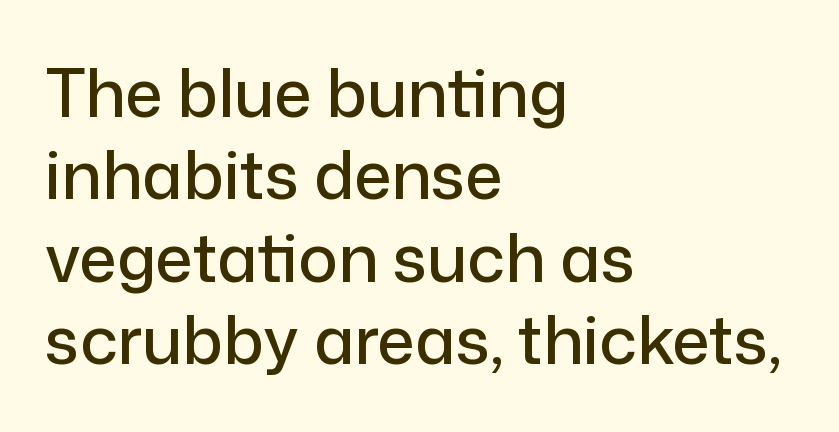
In terms of posture, this sample is upright. Spacing verdict: proportional, widths tailored to each character. Honestly, the row spacing looks completely unremarkable. In terms of letterform style, serifs are entirely absent. These lines keep a tight, regular rhythm from letter to letter.
